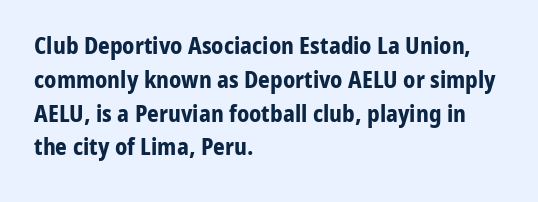
Q: Is the text bold? A: Yes.
Q: Is the text italic (slanted)? A: No, it is upright.
Q: Is the text underlined? A: No.
Q: How is the paragraph aligned? A: Left-aligned.
Q: Is the spacing between letters normal or unusually wide? A: Normal.
Q: Is the spacing between lines tight, normal or loose? A: Normal.
